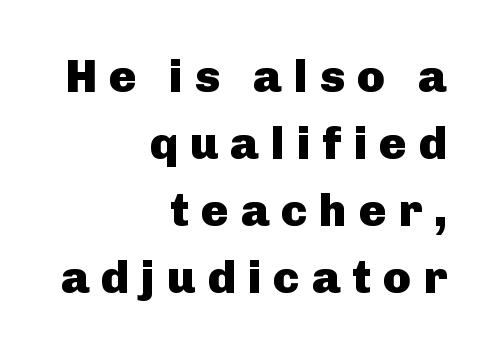
The image shows 46 px heavy sans-serif type, upright; set right-aligned, normal line spacing (1.46x), unusually wide letter spacing (+0.26 em), not underlined; low stroke contrast and a medium x-height.
